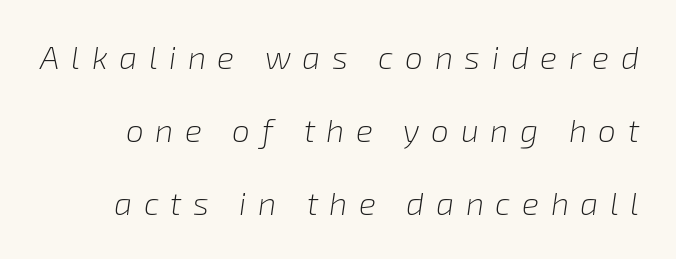
Q: Is the text bold? A: No.
Q: Is the text italic (slanted)? A: Yes, it leans right by about 8 degrees.
Q: Is the text underlined? A: No.
Q: Is the spacing between letters normal or unusually wide? A: Unusually wide.
Q: Is the spacing between lines tight, normal or loose? A: Loose.
Q: Width (condensed, normal, or wide)? A: Normal.
Q: Stroke contrast? A: Low.
Q: x-height? A: Medium.
Q: Monospaced? A: No.
